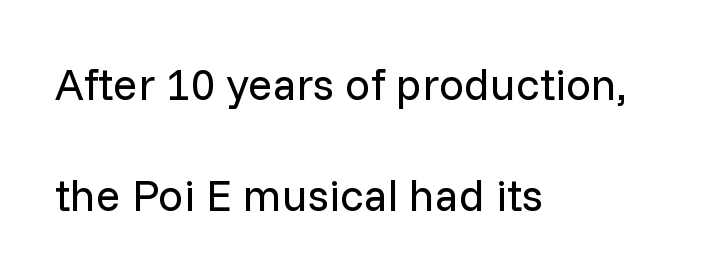
The image shows 45 px regular-weight sans-serif type, upright; set left-aligned, loose line spacing (2.46x), normal letter spacing, not underlined; low stroke contrast and a medium x-height.
